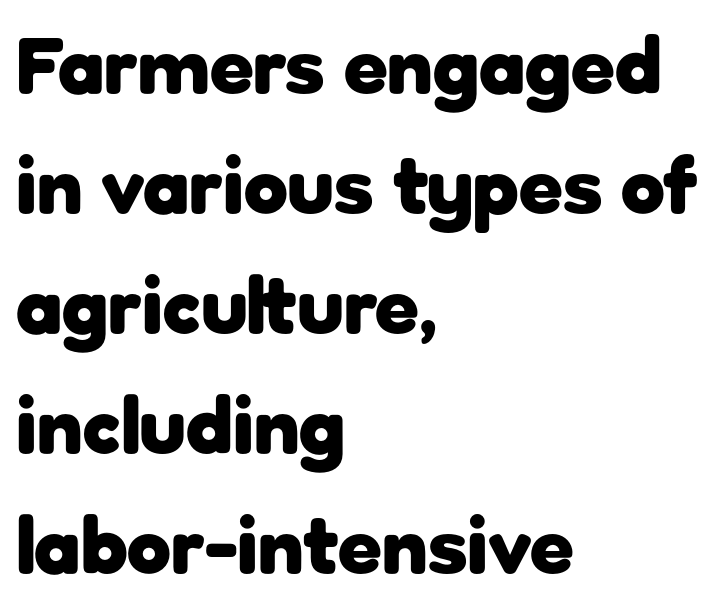
The image shows 80 px heavy sans-serif type, upright; set left-aligned, normal line spacing (1.5x), normal letter spacing, not underlined; low stroke contrast and a medium x-height.
